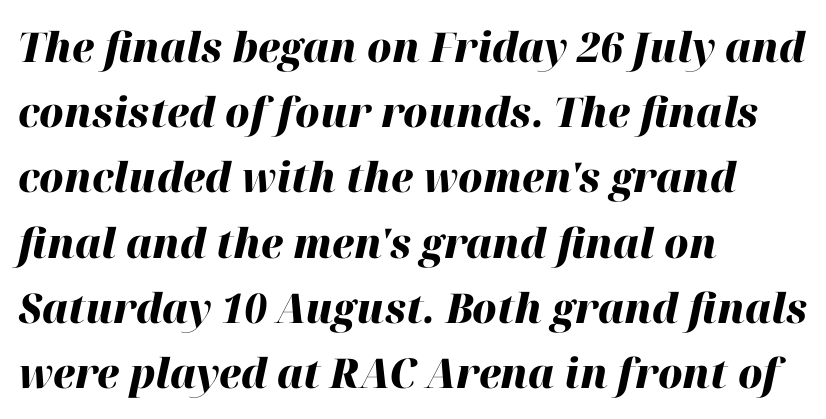
Rendered with sloped, italic letterforms. Check under the words: just untouched page. Caption: bold face, heavy strokes. Short and long lines alike share a common starting point at left. The letters sit at their default tracking, neither squeezed nor spread.
